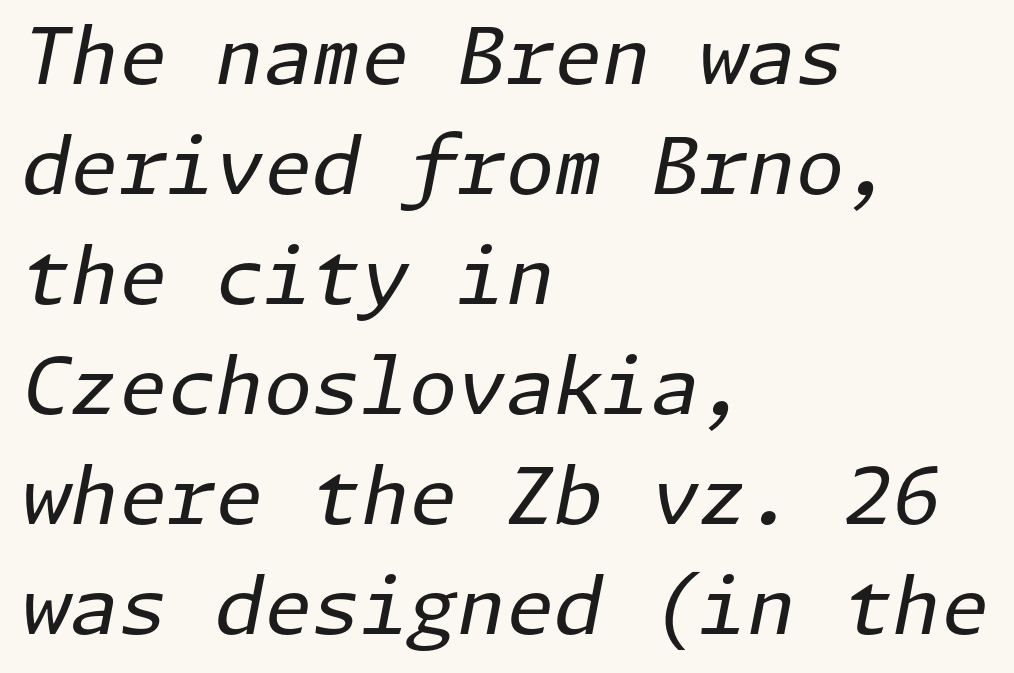
Summary of weight: not heavy and not bold. There's an unmistakable incline to the writing here. The paragraph shown leans on its left margin. This sample keeps an unexceptional amount of space between lines. How are the letters spaced? Ordinarily, with no added tracking. Letters rest on an invisible, unmarked baseline.
